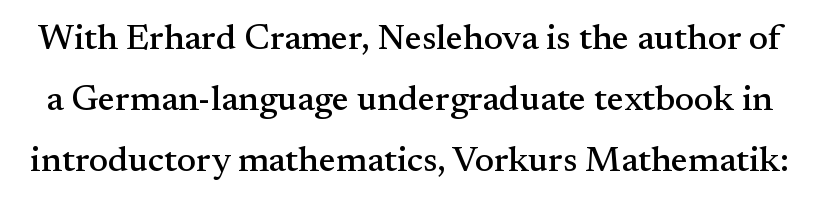
Q: Is the text italic (slanted)? A: No, it is upright.
Q: Is the typeface a serif or a sans-serif typeface? A: Serif.
Q: Is the text underlined? A: No.
Q: Is the spacing between letters normal or unusually wide? A: Normal.
Q: Is the spacing between lines tight, normal or loose? A: Normal.
Q: Width (condensed, normal, or wide)? A: Normal.
Q: Stroke contrast? A: Medium.
Q: x-height? A: Small.
Q: Monospaced? A: No.
